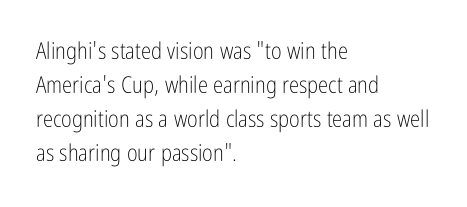
{"italic": "no", "bold": "no", "underline": "no", "align": "left", "line_spacing": "normal", "line_spacing_ratio": 1.48, "letter_spacing": "normal", "letter_spacing_em": 0.0, "glyph_px": 23}
